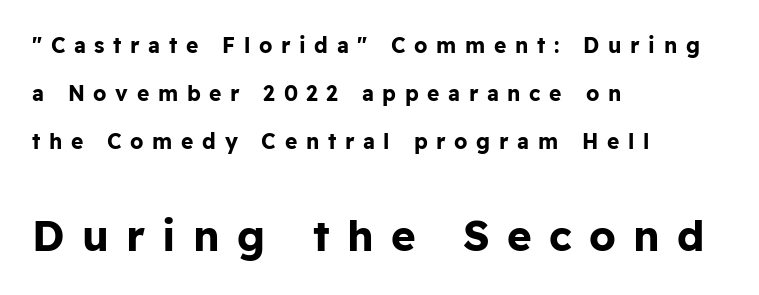
Descenders hang freely into open space. Look at the stroke-to-counter ratio: heavy, a bold. Display-style spreading of the glyphs; the letterfit is very open. Style check: upright. You can tell from the bare stems that sans-serif type was used.
